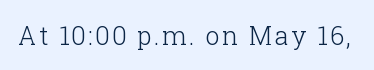
{"italic": "no", "bold": "no", "underline": "no", "glyph_px": 25}
